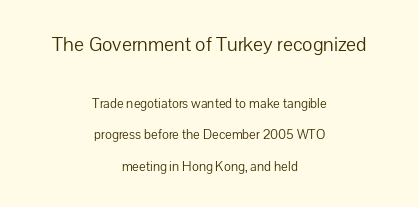
Q: Is the text bold? A: No.
Q: Is the text italic (slanted)? A: No, it is upright.
Q: Is the text underlined? A: No.
Q: How is the paragraph aligned? A: Centered.
Q: Is the spacing between letters normal or unusually wide? A: Normal.
Q: Is the spacing between lines tight, normal or loose? A: Loose.
Q: Which block of text is set in a larger size, the first (top) or the second (bottom)? A: The first (top) one.
